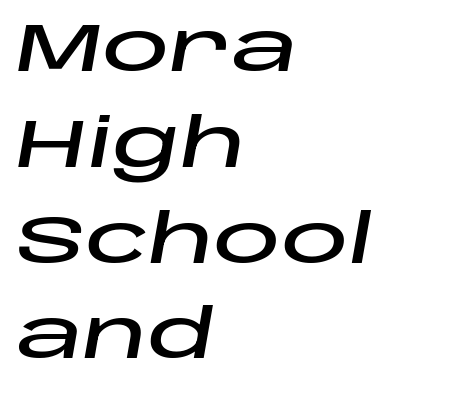
Q: Is the text italic (slanted)? A: Yes, it leans right by about 10 degrees.
Q: Is the text underlined? A: No.
Q: How is the paragraph aligned? A: Left-aligned.
Q: Is the spacing between letters normal or unusually wide? A: Normal.
Q: Is the spacing between lines tight, normal or loose? A: Normal.
Q: Width (condensed, normal, or wide)? A: Wide.
Q: Stroke contrast? A: Low.
Q: x-height? A: Large.
Q: Monospaced? A: No.
